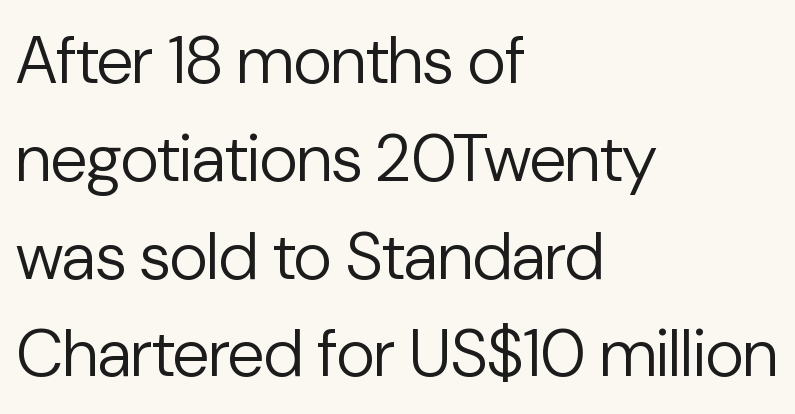
The image shows 67 px regular-weight sans-serif type, upright; set left-aligned, normal line spacing (1.46x), normal letter spacing, not underlined; low stroke contrast and a medium x-height.
